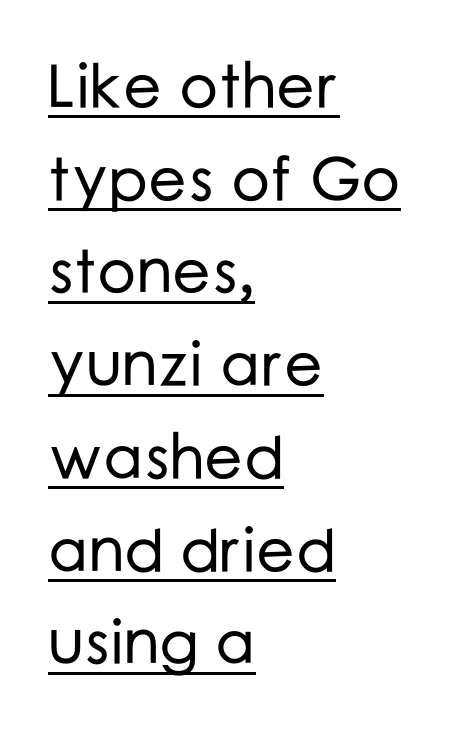
Leading: standard. Is this a sans? Yes — the strokes have no serifs. Varying glyph widths throughout — classic text-font behaviour. A continuous stroke trails under the words, as in a hyperlink. Notice how the stems are strictly vertical — no italics here. Notice how the passage keeps a crisp vertical edge on the left only.
